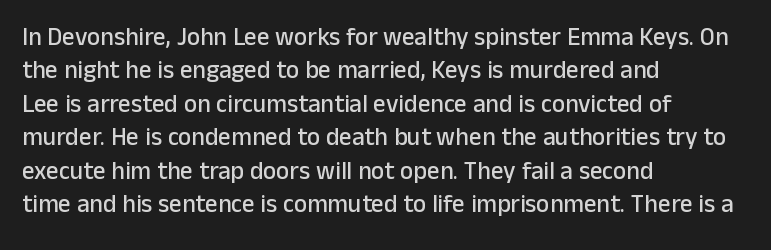
Students, observe: this is what conventionally led text looks like. Observe the ordinary spacing: letters are neighbours, not strangers. Designer's note — italics off, roman on. The specimen omits any rule beneath the text block's lines.
